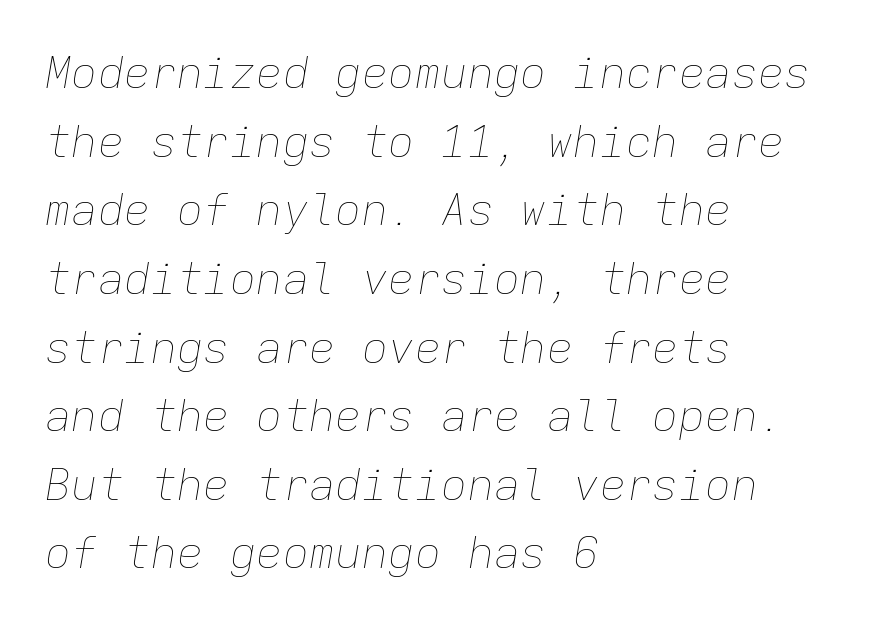
The image shows 44 px thin type, italic (leaning right), monospaced; set left-aligned, normal line spacing (1.56x), normal letter spacing, not underlined; low stroke contrast and a medium x-height.
